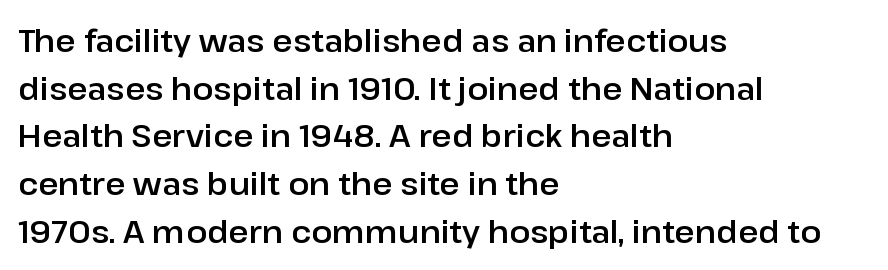
Designer's note — italics off, roman on. Glance below the letters and you will spot only blank space. The tracking reads as untouched default to a designer's eye. These lines are rendered in a variable-pitch font.
